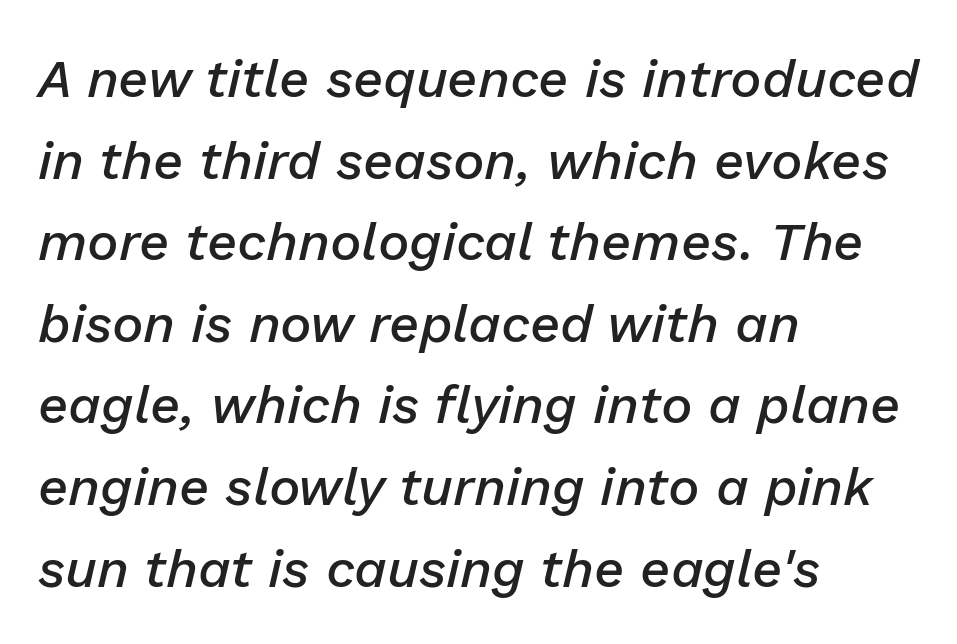
{"italic": "yes", "lean": "right", "slant_degrees": 13, "bold": "semi", "weight": "semibold", "width": "normal", "stroke_contrast": "low", "x_height": "medium", "monospaced": "no", "underline": "no", "align": "left", "line_spacing": "normal", "line_spacing_ratio": 1.54, "letter_spacing": "normal", "letter_spacing_em": 0.0, "glyph_px": 53}
